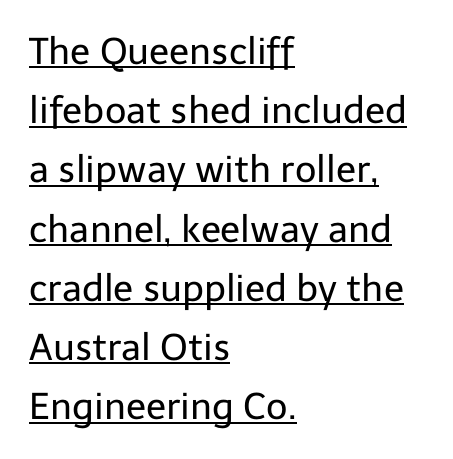
The image shows 37 px regular-weight sans-serif type, upright; set left-aligned, normal line spacing (1.6x), normal letter spacing, underlined; low stroke contrast and a medium x-height.
